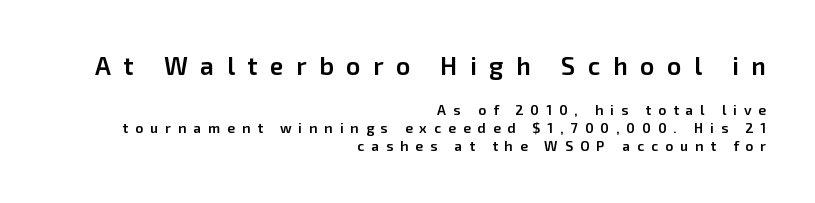
Q: Is the text bold? A: Semi-bold.
Q: Is the text italic (slanted)? A: No, it is upright.
Q: Is the text underlined? A: No.
Q: How is the paragraph aligned? A: Right-aligned.
Q: Is the spacing between letters normal or unusually wide? A: Unusually wide.
Q: Is the spacing between lines tight, normal or loose? A: Normal.
Q: Which block of text is set in a larger size, the first (top) or the second (bottom)? A: The first (top) one.
